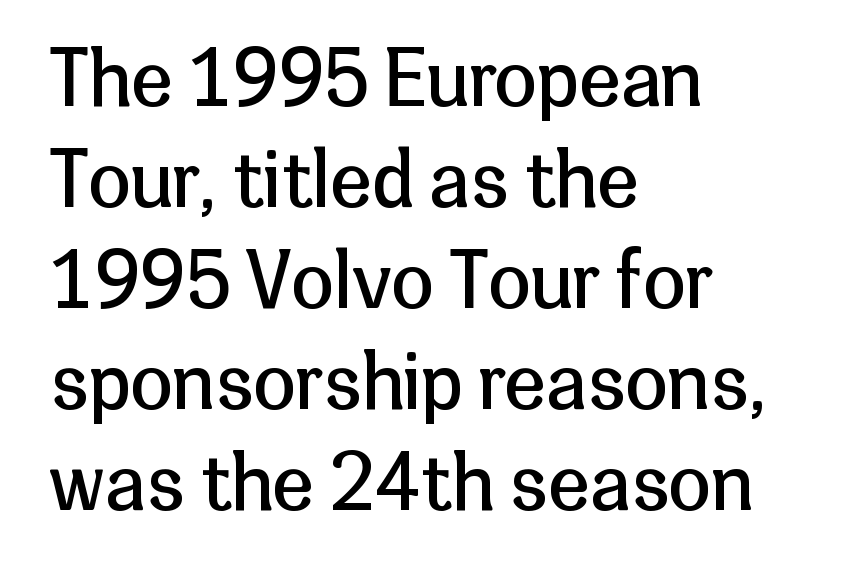
Leading: standard. In CSS terms this would be text-align: left. This sample has the flowing, uneven cadence of proportional lettering. Is this a sans? Yes — the strokes have no serifs. Nothing unusual about the tracking: characters are spaced as the font intends. The strokes are not fattened; the text isn't bold.
